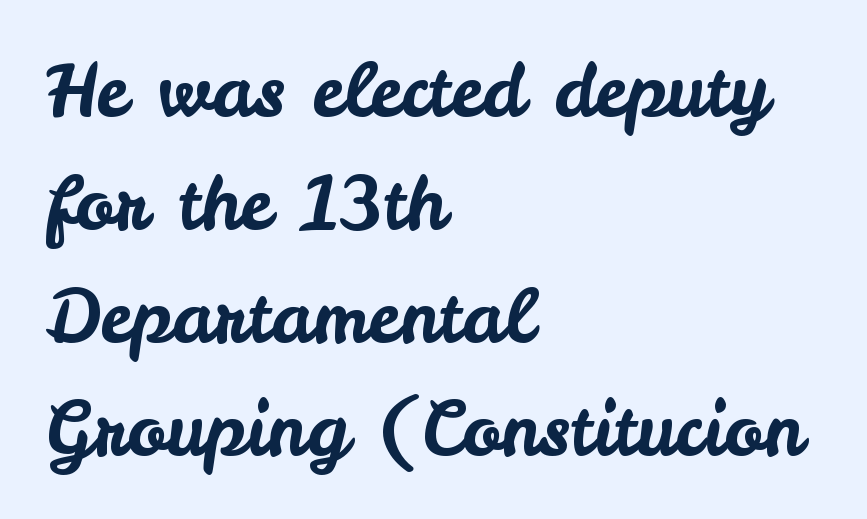
{"serif": "no", "width": "normal", "stroke_contrast": "low", "x_height": "small", "monospaced": "no", "underline": "no", "align": "left", "line_spacing": "normal", "line_spacing_ratio": 1.55, "letter_spacing": "normal", "letter_spacing_em": 0.0, "glyph_px": 73}
